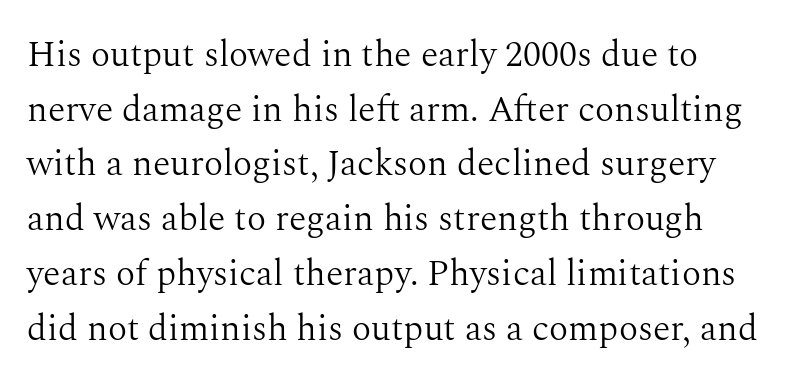
The image shows 36 px light serif type, upright; set normal line spacing (1.52x), normal letter spacing, not underlined; medium stroke contrast and a medium x-height.
